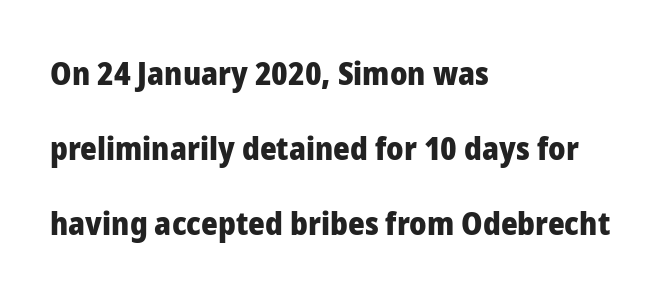
The image shows 32 px heavy sans-serif type, upright; set left-aligned, loose line spacing (2.34x), normal letter spacing, not underlined; low stroke contrast and a medium x-height.
